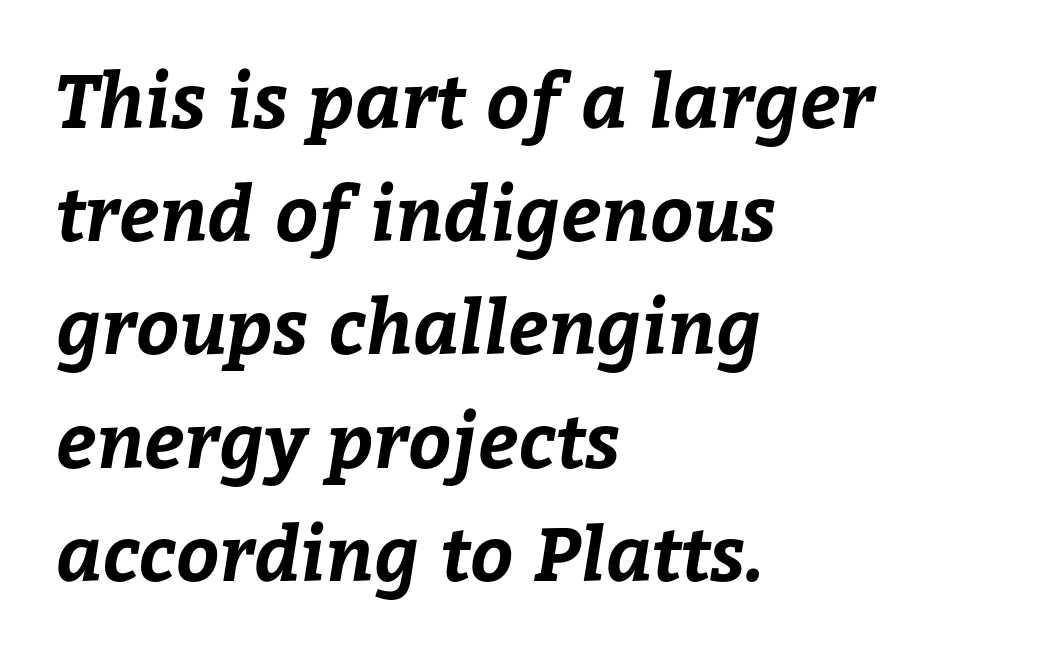
A clean baseline with only descenders dipping below it. The passage is arranged the way most books set body copy — flush left. Varying glyph widths throughout — classic text-font behaviour. Interline gaps are of average width in this sample. I'd describe the lettering as bold — thick and assertive. The letterforms sit shoulder to shoulder at normal distance.
